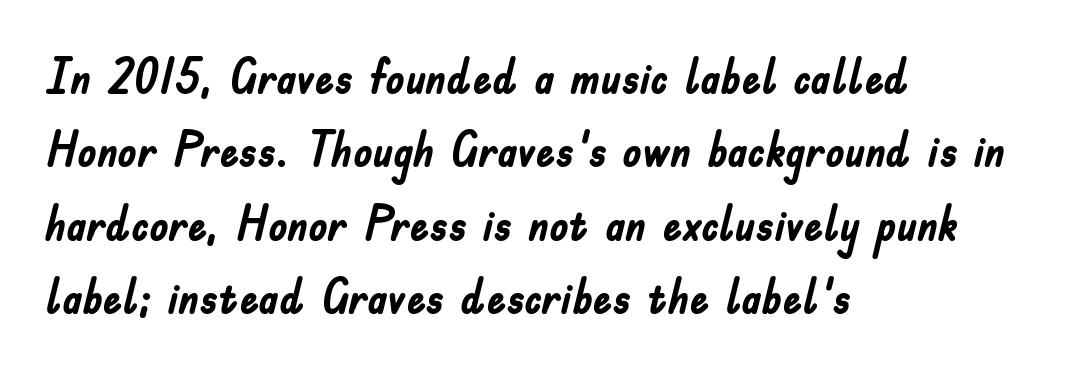
{"serif": "no", "bold": "yes", "weight": "semibold", "width": "condensed", "stroke_contrast": "low", "x_height": "small", "monospaced": "no", "underline": "no", "align": "left", "line_spacing": "normal", "line_spacing_ratio": 1.53, "letter_spacing": "normal", "letter_spacing_em": 0.0, "glyph_px": 48}
